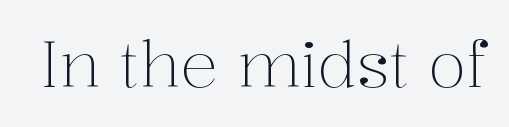
Q: Is the text bold? A: No.
Q: Is the text italic (slanted)? A: No, it is upright.
Q: Is the typeface a serif or a sans-serif typeface? A: Serif.
Q: Is the text underlined? A: No.
Q: Is the spacing between letters normal or unusually wide? A: Normal.
Q: Width (condensed, normal, or wide)? A: Normal.
Q: Stroke contrast? A: Medium.
Q: x-height? A: Medium.
Q: Monospaced? A: No.
